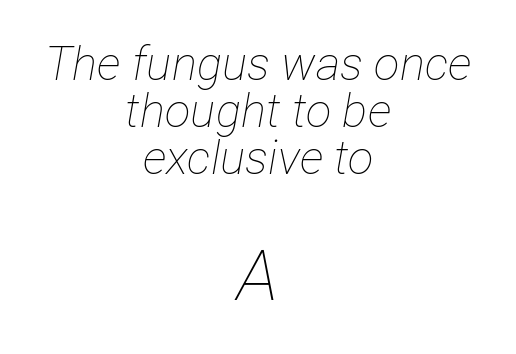
The image shows 71 px thin, condensed type, italic (leaning right); set centered, tight line spacing (1.0x), normal letter spacing, not underlined; the second (bottom) block is 1.51x larger; low stroke contrast and a medium x-height.
